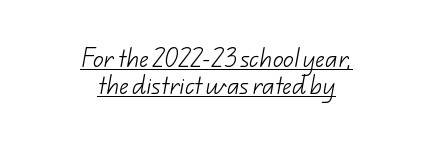
Q: Is the text bold? A: No.
Q: Is the text underlined? A: Yes.
Q: How is the paragraph aligned? A: Centered.
Q: Is the spacing between letters normal or unusually wide? A: Normal.
Q: Is the spacing between lines tight, normal or loose? A: Normal.
